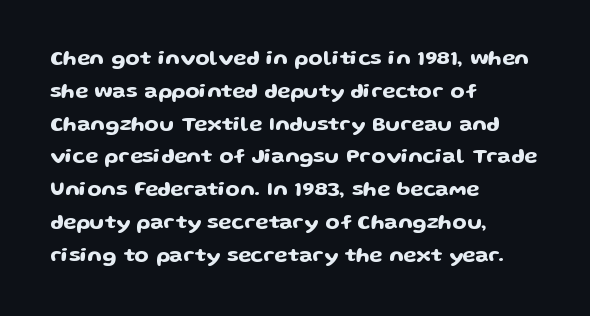
Q: Is the text italic (slanted)? A: No, it is upright.
Q: Is the text underlined? A: No.
Q: How is the paragraph aligned? A: Left-aligned.
Q: Is the spacing between letters normal or unusually wide? A: Normal.
Q: Is the spacing between lines tight, normal or loose? A: Normal.
